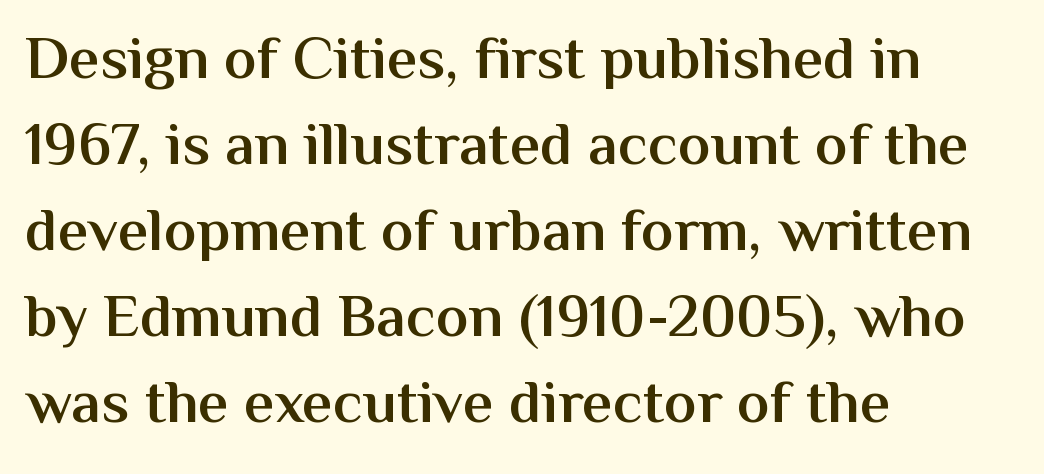
The image shows 61 px semibold sans-serif type, upright; set left-aligned, normal line spacing (1.41x), normal letter spacing, not underlined; medium stroke contrast and a medium x-height.
